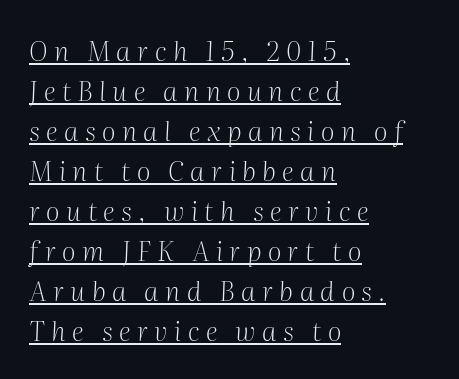
The image shows 27 px text type, italic (leaning right); set left-aligned, normal line spacing (1.48x), unusually wide letter spacing (+0.24 em), underlined.
